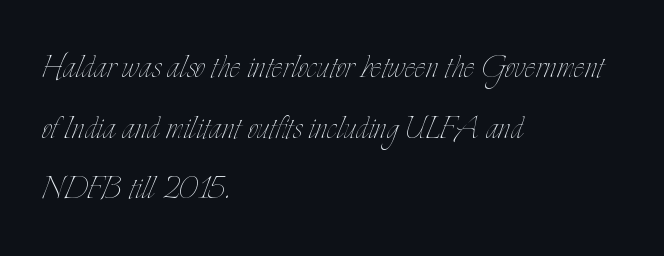
{"bold": "no", "weight": "thin", "width": "condensed", "stroke_contrast": "low", "x_height": "small", "monospaced": "no", "underline": "no", "align": "left", "line_spacing": "normal", "line_spacing_ratio": 1.48, "letter_spacing": "normal", "letter_spacing_em": 0.0, "glyph_px": 41}
